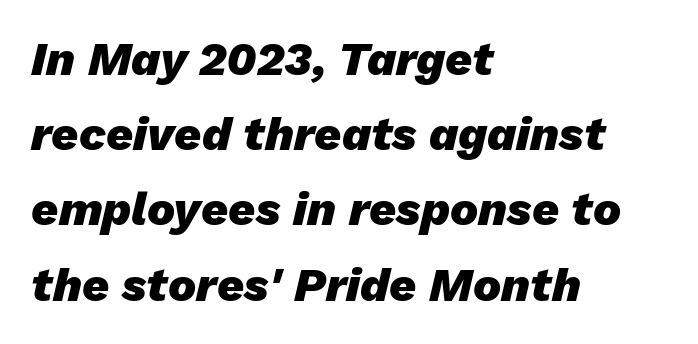
The image shows 47 px heavy type, italic (leaning right); set left-aligned, normal line spacing (1.6x), normal letter spacing, not underlined; low stroke contrast and a medium x-height.
